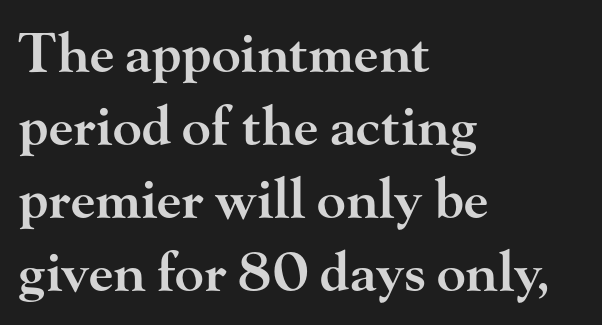
Q: Is the text bold? A: Semi-bold.
Q: Is the text italic (slanted)? A: No, it is upright.
Q: Is the typeface a serif or a sans-serif typeface? A: Serif.
Q: Is the text underlined? A: No.
Q: How is the paragraph aligned? A: Left-aligned.
Q: Is the spacing between letters normal or unusually wide? A: Normal.
Q: Is the spacing between lines tight, normal or loose? A: Normal.
Q: Width (condensed, normal, or wide)? A: Wide.
Q: Stroke contrast? A: High.
Q: x-height? A: Small.
Q: Monospaced? A: No.
